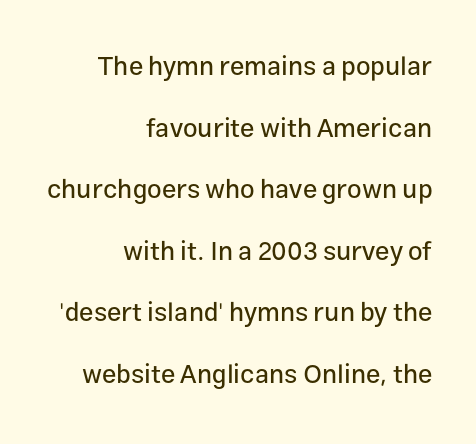
Every row of glyphs terminates at an identical x-position on the right. You can tell it's not italic because the verticals are truly vertical. Quick note: interline space is abundant. Unmarked baselines from the first word to the last. The horizontal fit of the characters is conventional and even.
